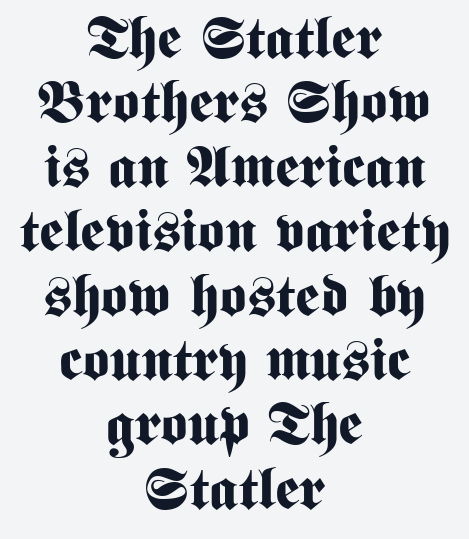
Q: Is the text bold? A: Yes.
Q: Is the text italic (slanted)? A: No, it is upright.
Q: Is the typeface a serif or a sans-serif typeface? A: Sans-serif.
Q: Is the text underlined? A: No.
Q: How is the paragraph aligned? A: Centered.
Q: Is the spacing between letters normal or unusually wide? A: Normal.
Q: Is the spacing between lines tight, normal or loose? A: Tight.
Q: Width (condensed, normal, or wide)? A: Condensed.
Q: Stroke contrast? A: Medium.
Q: x-height? A: Medium.
Q: Monospaced? A: No.
